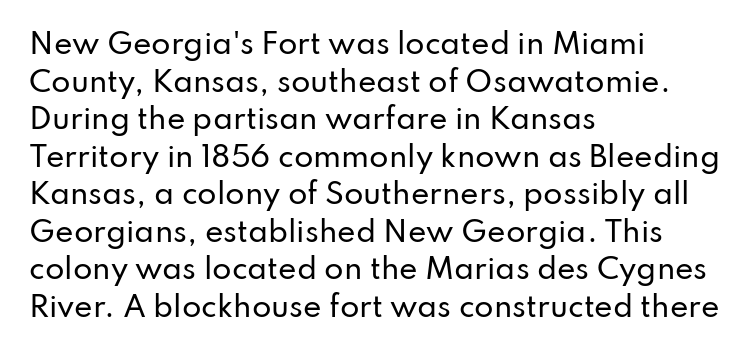
Q: Is the text italic (slanted)? A: No, it is upright.
Q: Is the typeface a serif or a sans-serif typeface? A: Sans-serif.
Q: Is the text underlined? A: No.
Q: How is the paragraph aligned? A: Left-aligned.
Q: Is the spacing between letters normal or unusually wide? A: Normal.
Q: Is the spacing between lines tight, normal or loose? A: Normal.
Q: Width (condensed, normal, or wide)? A: Normal.
Q: Stroke contrast? A: Low.
Q: x-height? A: Small.
Q: Monospaced? A: No.
